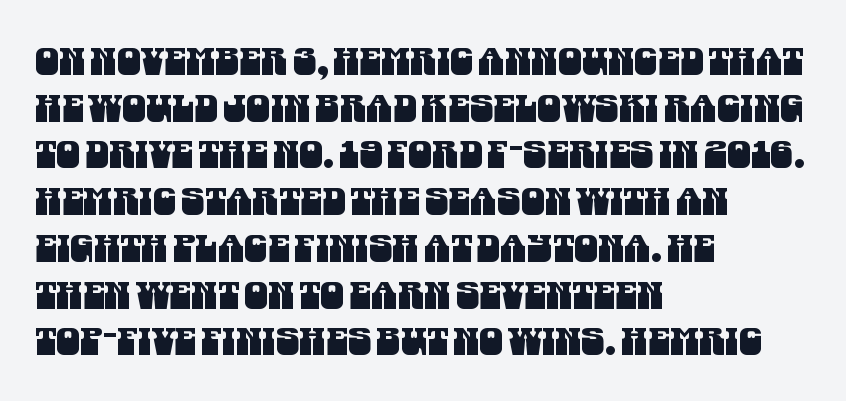
{"serif": "no", "width": "condensed", "stroke_contrast": "medium", "x_height": "large", "monospaced": "no", "underline": "no", "align": "left", "line_spacing_ratio": 1.23, "letter_spacing": "normal", "letter_spacing_em": 0.0, "glyph_px": 38}
